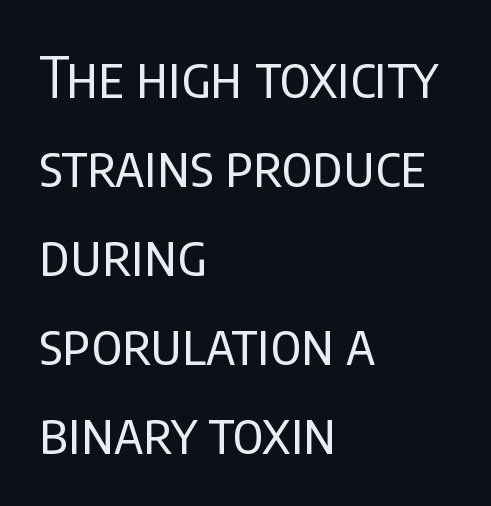
{"serif": "no", "italic": "no", "bold": "no", "weight": "regular", "width": "condensed", "stroke_contrast": "low", "x_height": "large", "monospaced": "no", "underline": "no", "align": "left", "line_spacing": "normal", "line_spacing_ratio": 1.56, "letter_spacing": "normal", "letter_spacing_em": 0.0, "glyph_px": 57}
